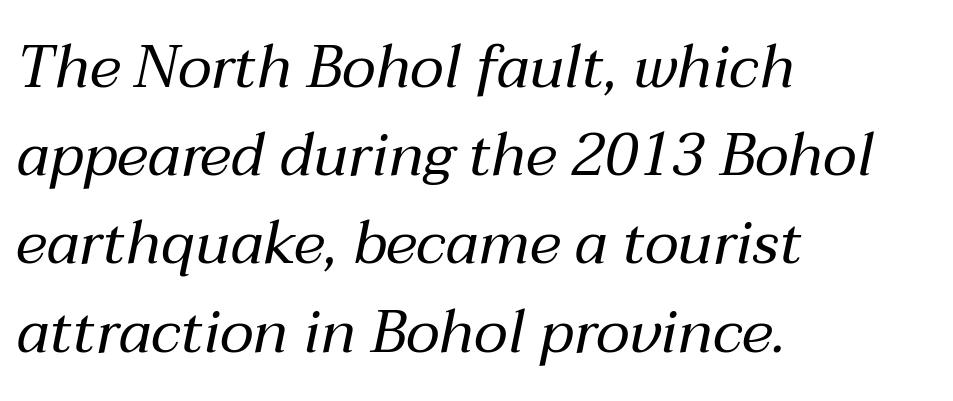
Q: Is the text bold? A: No.
Q: Is the text italic (slanted)? A: Yes, it leans right by about 12 degrees.
Q: Is the text underlined? A: No.
Q: How is the paragraph aligned? A: Left-aligned.
Q: Is the spacing between letters normal or unusually wide? A: Normal.
Q: Is the spacing between lines tight, normal or loose? A: Normal.
Q: Width (condensed, normal, or wide)? A: Normal.
Q: Stroke contrast? A: Medium.
Q: x-height? A: Medium.
Q: Monospaced? A: No.
